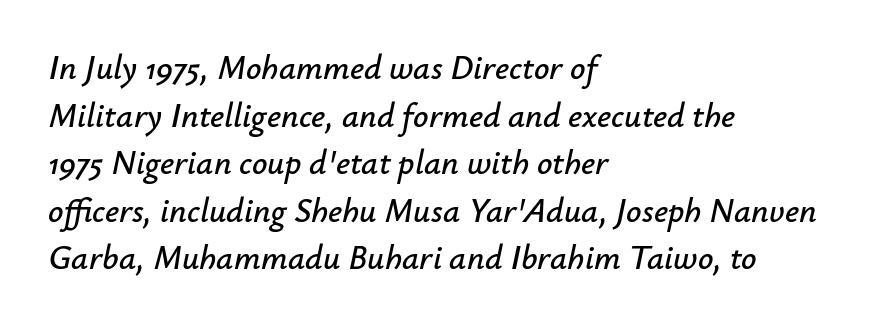
Q: Is the text italic (slanted)? A: Yes, it leans right by about 12 degrees.
Q: Is the text underlined? A: No.
Q: How is the paragraph aligned? A: Left-aligned.
Q: Is the spacing between letters normal or unusually wide? A: Normal.
Q: Is the spacing between lines tight, normal or loose? A: Normal.
Q: Width (condensed, normal, or wide)? A: Normal.
Q: Stroke contrast? A: Low.
Q: x-height? A: Small.
Q: Monospaced? A: No.
